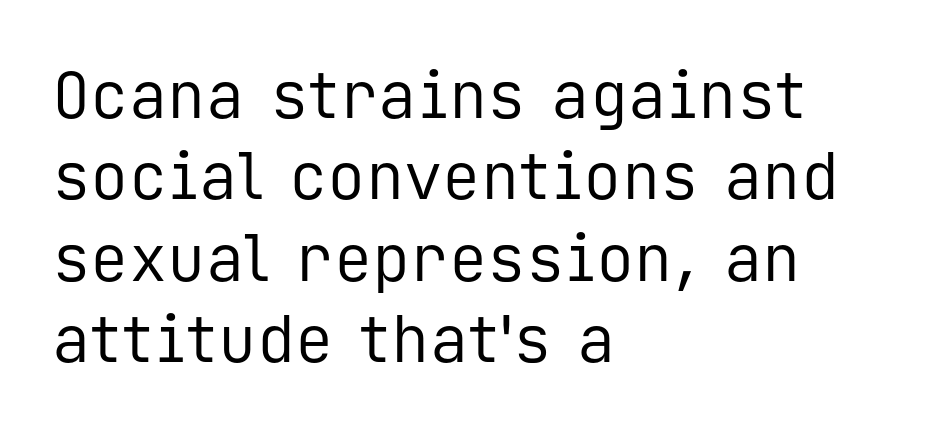
{"serif": "no", "italic": "no", "bold": "no", "weight": "regular", "width": "normal", "stroke_contrast": "low", "x_height": "medium", "monospaced": "yes", "underline": "no", "align": "left", "line_spacing": "normal", "line_spacing_ratio": 1.27, "letter_spacing": "normal", "letter_spacing_em": 0.0, "glyph_px": 64}
